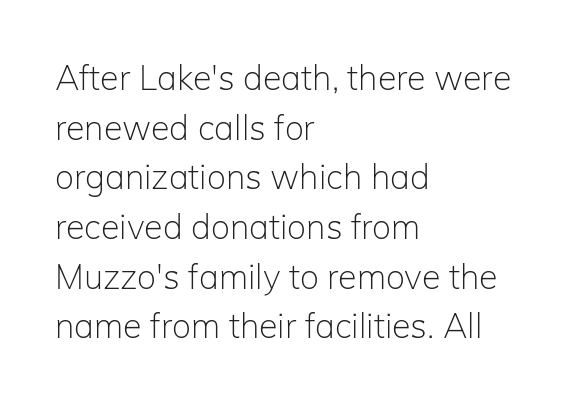
Posture: upright roman. The passage is arranged the way most books set body copy — flush left. A typesetter would label this face a sans. Do the characters align in a grid? No, the font is proportional. The passage shown stacks its lines at a standard gap.
